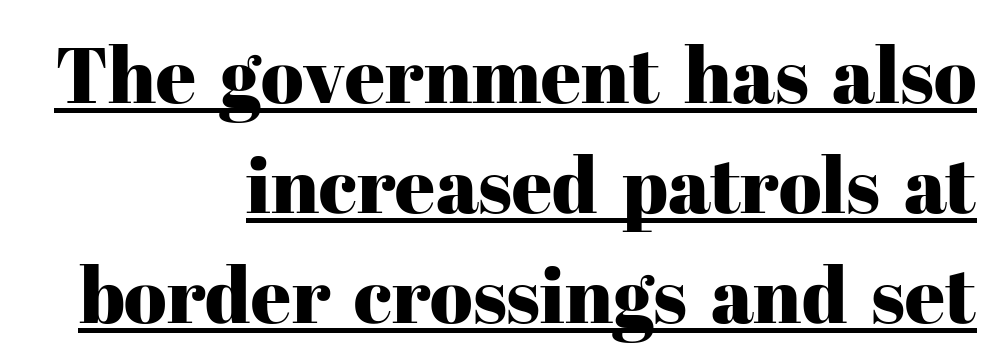
{"serif": "yes", "italic": "no", "width": "normal", "stroke_contrast": "high", "x_height": "medium", "monospaced": "no", "underline": "yes", "align": "right", "line_spacing": "normal", "line_spacing_ratio": 1.41, "letter_spacing": "normal", "letter_spacing_em": 0.0, "glyph_px": 78}
